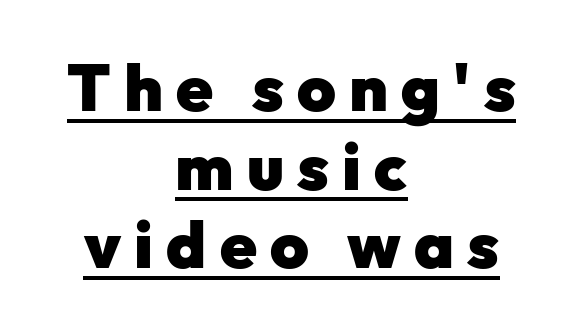
{"serif": "no", "italic": "no", "bold": "yes", "weight": "heavy", "width": "normal", "stroke_contrast": "low", "x_height": "medium", "monospaced": "no", "underline": "yes", "align": "center", "line_spacing_ratio": 1.19, "letter_spacing": "wide", "letter_spacing_em": 0.2, "glyph_px": 66}
